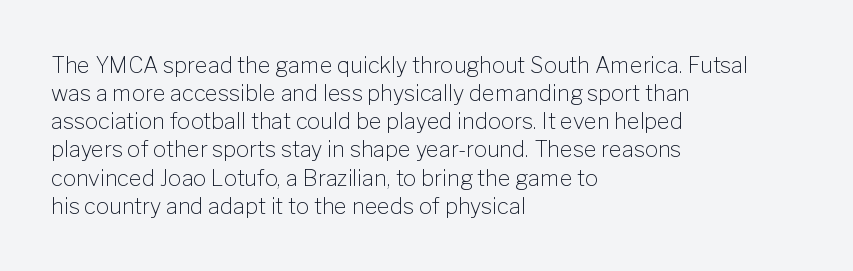
The image shows 22 px text type, upright; set left-aligned, normal line spacing (1.28x), normal letter spacing, not underlined.
